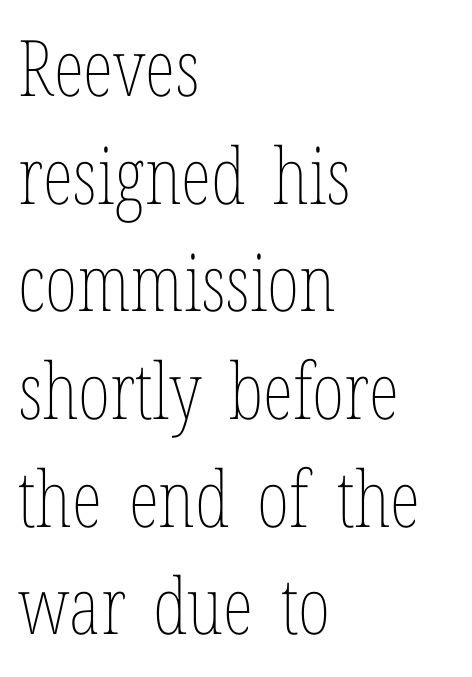
{"italic": "no", "bold": "no", "weight": "thin", "width": "condensed", "stroke_contrast": "low", "x_height": "medium", "monospaced": "no", "underline": "no", "align": "left", "line_spacing": "normal", "line_spacing_ratio": 1.38, "letter_spacing": "normal", "letter_spacing_em": 0.0, "glyph_px": 78}
